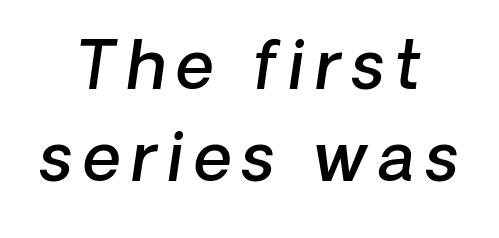
The image shows 66 px semibold sans-serif type; set centered, normal line spacing (1.4x), not underlined; low stroke contrast and a medium x-height.
